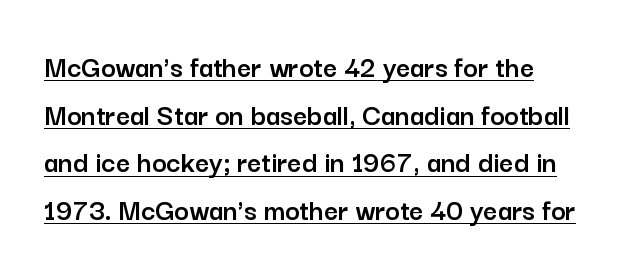
The image shows 31 px sans-serif type, upright; set normal line spacing (1.54x), normal letter spacing, underlined; low stroke contrast and a medium x-height.
